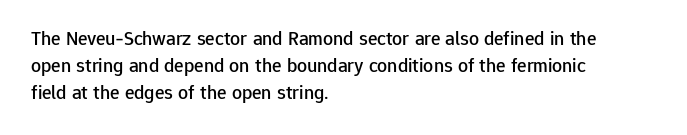
{"italic": "no", "underline": "no", "align": "left", "line_spacing": "normal", "line_spacing_ratio": 1.34, "letter_spacing": "normal", "letter_spacing_em": 0.0, "glyph_px": 20}
